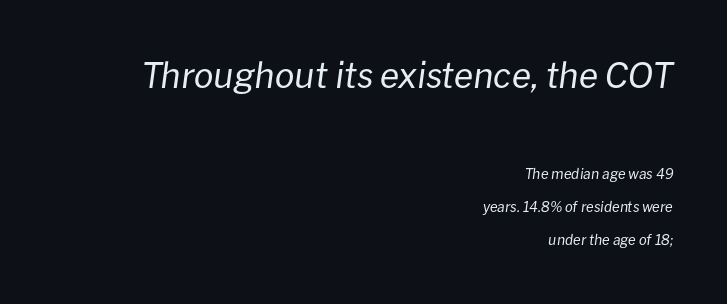
{"italic": "yes", "lean": "right", "slant_degrees": 8, "bold": "no", "weight": "regular", "width": "normal", "stroke_contrast": "low", "x_height": "medium", "monospaced": "no", "underline": "no", "align": "right", "line_spacing": "loose", "line_spacing_ratio": 2.37, "letter_spacing": "normal", "letter_spacing_em": 0.0, "larger_block": "first", "size_ratio": 2.5, "glyph_px": 35}
